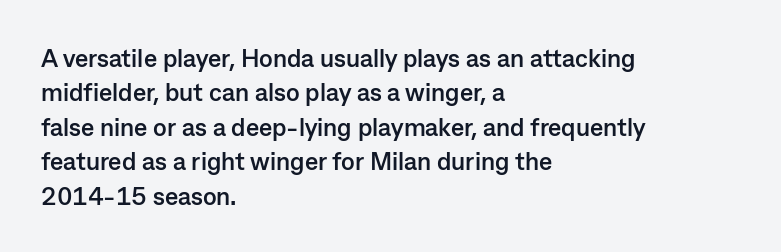
{"italic": "no", "bold": "yes", "underline": "no", "align": "left", "line_spacing": "normal", "line_spacing_ratio": 1.38, "letter_spacing": "normal", "letter_spacing_em": 0.0, "glyph_px": 25}
